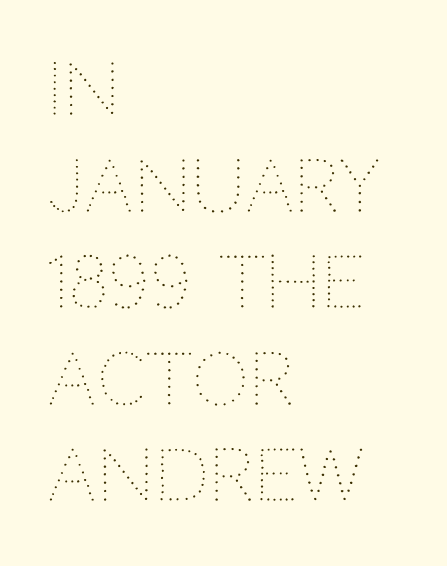
The image shows 71 px thin type, upright; set left-aligned, normal line spacing (1.36x), normal letter spacing, not underlined; medium stroke contrast and a large x-height.
